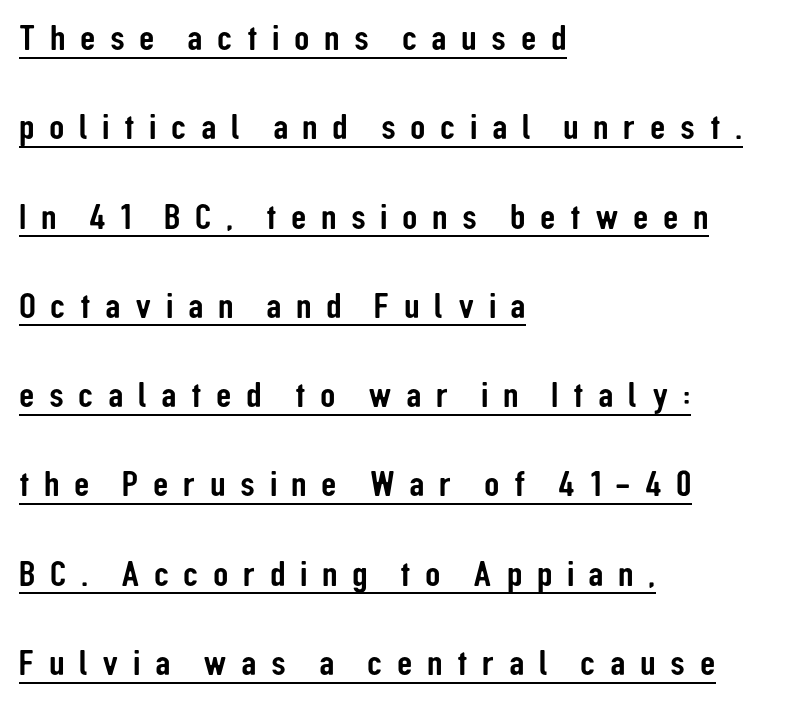
Grotesque or geometric, the face here clearly has no serifs. This sample has the flowing, uneven cadence of proportional lettering. Honestly, the underline is the first thing you notice here. This rendering uses left alignment, leaving the right contour irregular. In terms of leading, this rendering errs on the spacious side.
